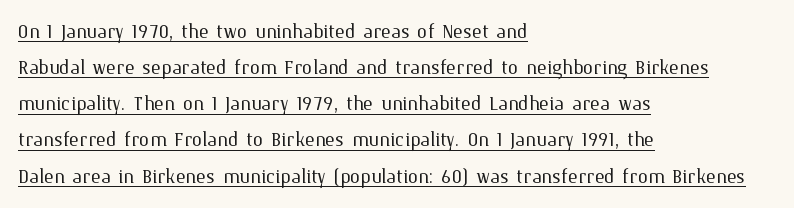
The image shows 26 px text type, upright; set left-aligned, normal line spacing (1.39x), normal letter spacing, underlined.
